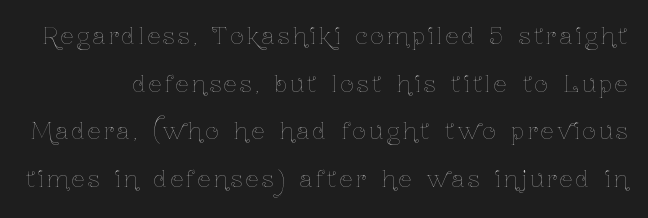
The image shows 23 px text type, upright; set loose line spacing (2.07x), not underlined.
